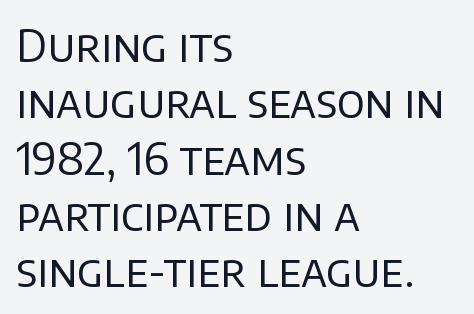
The rows are spaced the way most documents space them. Letter spacing: default. The type sits square on the baseline with zero lean. Has an underline been added? It has not.
